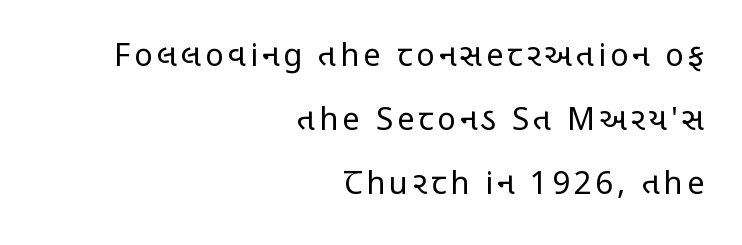
{"serif": "no", "italic": "no", "bold": "no", "weight": "regular", "width": "condensed", "stroke_contrast": "low", "x_height": "large", "monospaced": "no", "underline": "no", "align": "right", "line_spacing": "loose", "line_spacing_ratio": 2.06, "glyph_px": 31}
